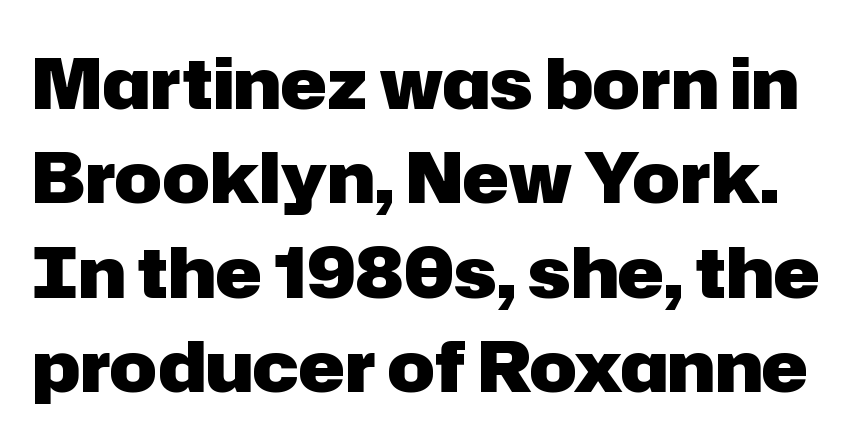
The image shows 70 px heavy sans-serif type, upright; set normal line spacing (1.35x), normal letter spacing, not underlined; low stroke contrast and a medium x-height.
